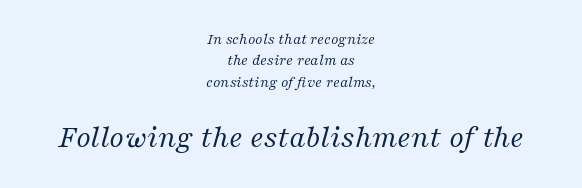
The image shows 32 px regular-weight serif type, italic (leaning right); set centered, normal line spacing (1.33x), normal letter spacing, not underlined; the second (bottom) block is 2.0x larger; medium stroke contrast and a medium x-height.
